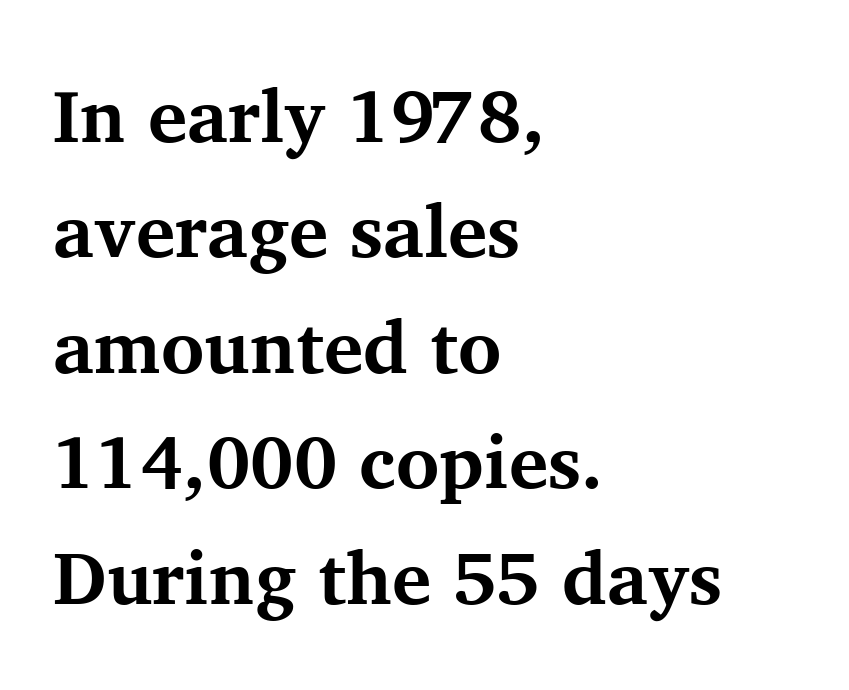
Q: Is the text bold? A: Yes.
Q: Is the text italic (slanted)? A: No, it is upright.
Q: Is the typeface a serif or a sans-serif typeface? A: Serif.
Q: Is the text underlined? A: No.
Q: How is the paragraph aligned? A: Left-aligned.
Q: Is the spacing between letters normal or unusually wide? A: Normal.
Q: Is the spacing between lines tight, normal or loose? A: Normal.
Q: Width (condensed, normal, or wide)? A: Normal.
Q: Stroke contrast? A: Medium.
Q: x-height? A: Medium.
Q: Monospaced? A: No.
